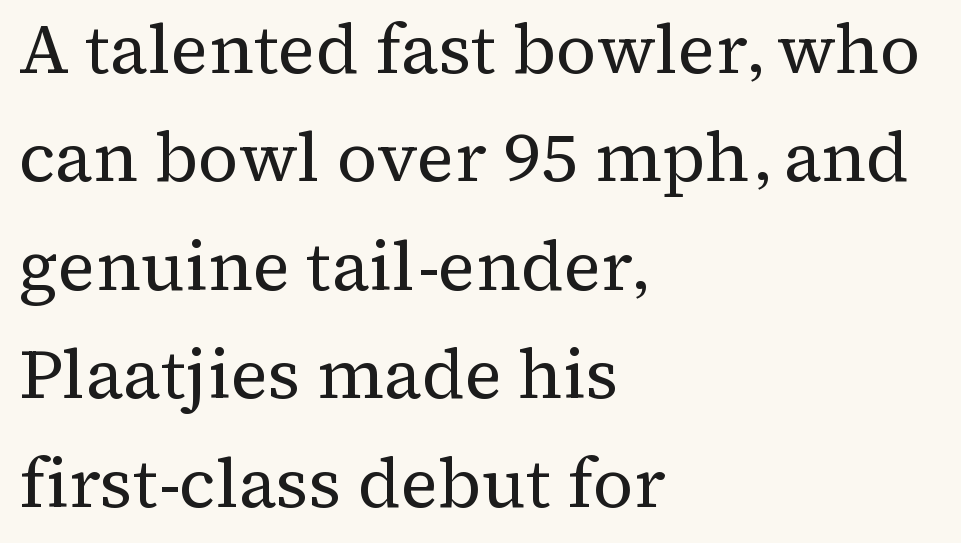
{"serif": "yes", "italic": "no", "bold": "no", "weight": "regular", "width": "normal", "stroke_contrast": "medium", "x_height": "medium", "monospaced": "no", "underline": "no", "align": "left", "line_spacing": "normal", "line_spacing_ratio": 1.55, "letter_spacing": "normal", "letter_spacing_em": 0.0, "glyph_px": 70}
